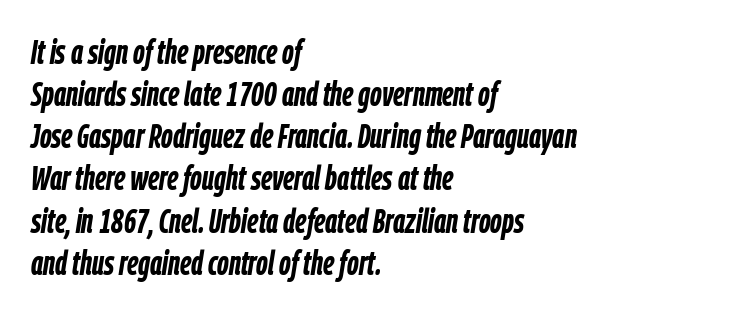
{"italic": "yes", "lean": "right", "slant_degrees": 9, "bold": "yes", "weight": "semibold", "width": "condensed", "stroke_contrast": "low", "x_height": "medium", "monospaced": "no", "underline": "no", "align": "left", "line_spacing_ratio": 1.24, "letter_spacing": "normal", "letter_spacing_em": 0.0, "glyph_px": 34}
